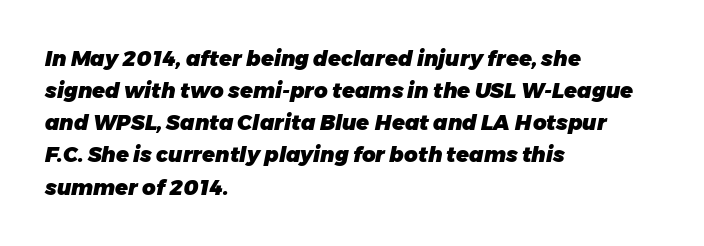
{"italic": "yes", "lean": "right", "slant_degrees": 11, "bold": "yes", "underline": "no", "align": "left", "line_spacing": "normal", "line_spacing_ratio": 1.53, "letter_spacing": "normal", "letter_spacing_em": 0.0, "glyph_px": 21}
